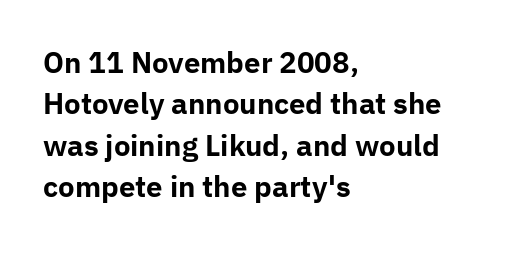
The image shows 28 px bold sans-serif type, upright; set left-aligned, normal line spacing (1.48x), normal letter spacing, not underlined; low stroke contrast and a medium x-height.
